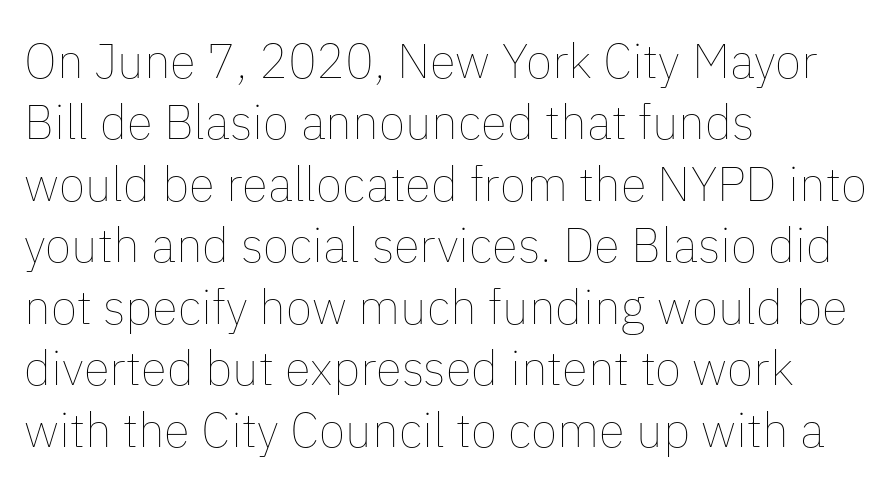
The image shows 48 px thin type, upright; set left-aligned, normal line spacing (1.28x), normal letter spacing, not underlined; low stroke contrast and a medium x-height.
